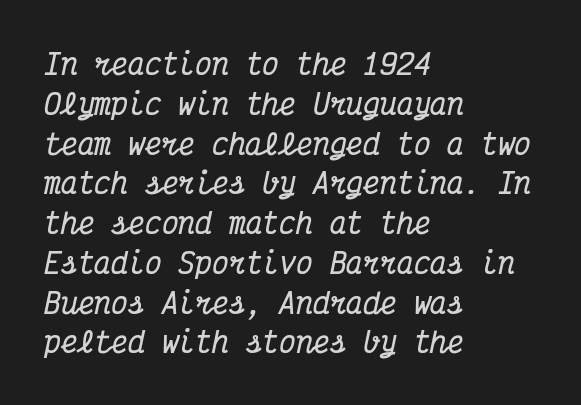
Notice how descenders clear the ascenders below comfortably — that's standard leading. Clear beneath every line of the passage. On the weight axis this lands at bold, roughly 700. The line texture is even and compact thanks to regular tracking. You can tell from the footed stems that serif type was used.
